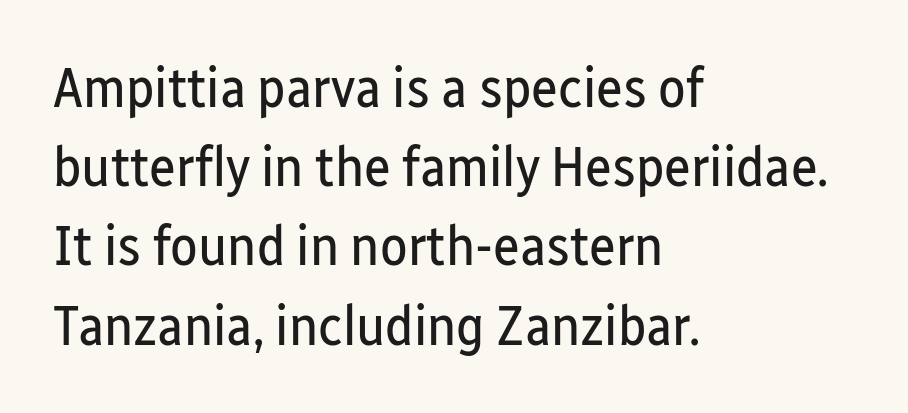
The image shows 57 px regular-weight, condensed sans-serif type, upright; set left-aligned, normal line spacing (1.39x), normal letter spacing, not underlined; low stroke contrast and a medium x-height.
